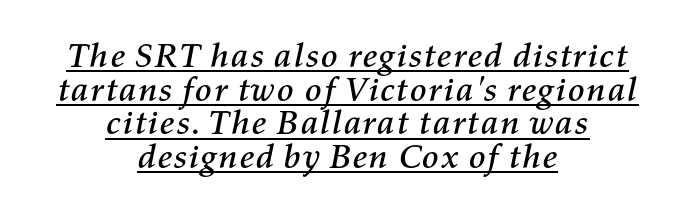
The image shows 35 px text type, italic (leaning right); set centered, tight line spacing (0.96x), normal letter spacing, underlined; medium stroke contrast and a medium x-height.
